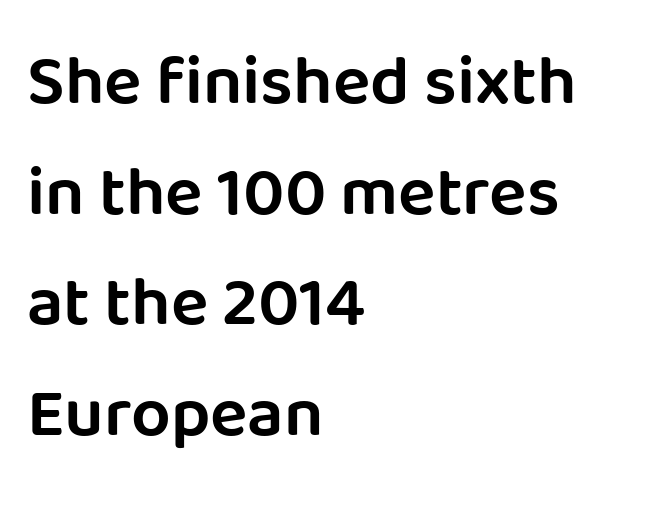
The image shows 70 px semibold sans-serif type, upright; set left-aligned, normal line spacing (1.58x), normal letter spacing, not underlined; low stroke contrast and a large x-height.
